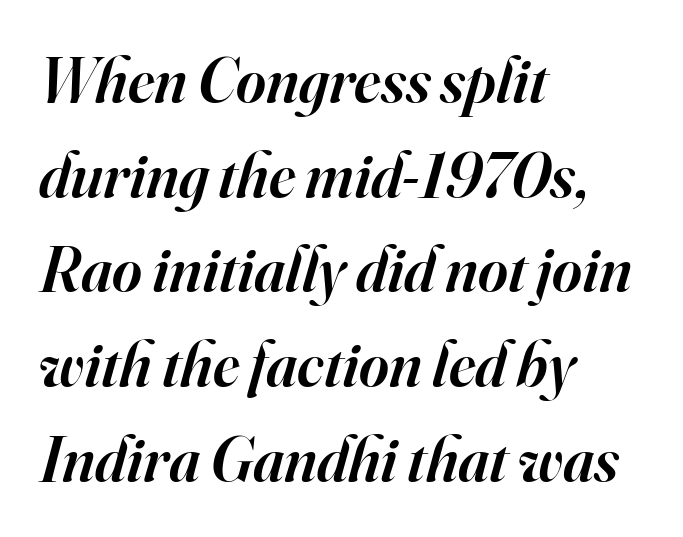
The image shows 64 px semibold serif type, italic (leaning right); set left-aligned, normal line spacing (1.48x), normal letter spacing, not underlined; high stroke contrast and a small x-height.
